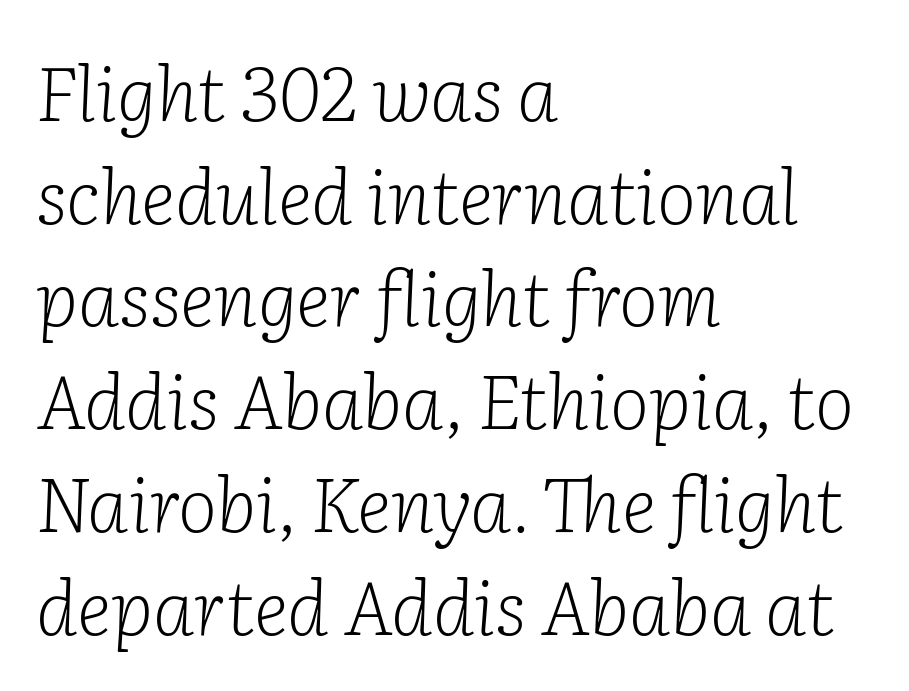
The image shows 75 px light serif type, italic (leaning right); set left-aligned, normal line spacing (1.37x), normal letter spacing, not underlined; low stroke contrast and a medium x-height.
